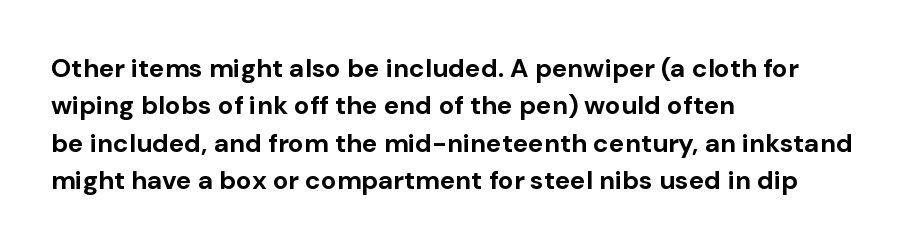
The image shows 26 px bold type, upright; set left-aligned, normal line spacing (1.44x), normal letter spacing, not underlined.
